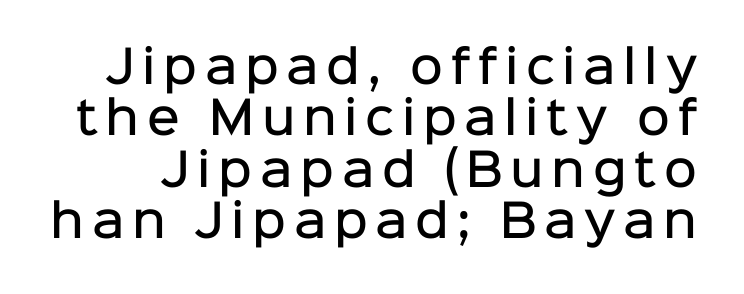
Q: Is the text bold? A: Semi-bold.
Q: Is the text italic (slanted)? A: No, it is upright.
Q: Is the typeface a serif or a sans-serif typeface? A: Sans-serif.
Q: Is the text underlined? A: No.
Q: Is the spacing between lines tight, normal or loose? A: Tight.
Q: Width (condensed, normal, or wide)? A: Normal.
Q: Stroke contrast? A: Low.
Q: x-height? A: Medium.
Q: Monospaced? A: No.
